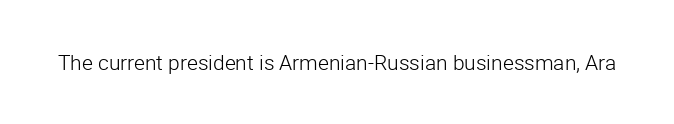
{"italic": "no", "bold": "no", "underline": "no", "letter_spacing": "normal", "letter_spacing_em": 0.0, "glyph_px": 21}
